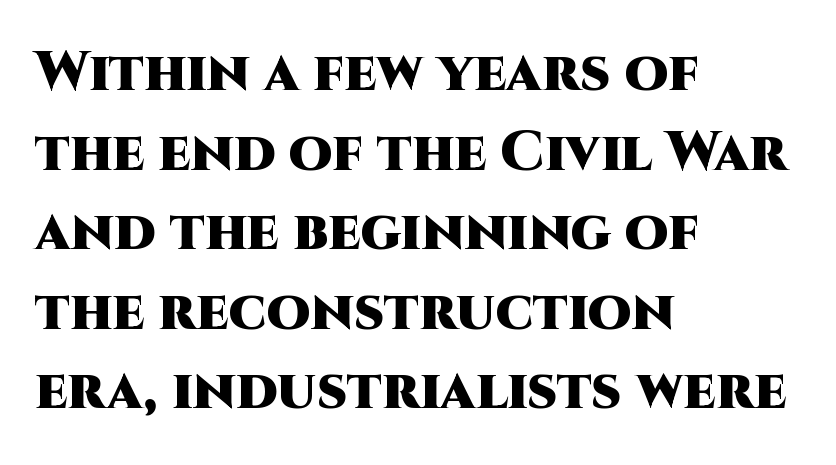
Q: Is the text bold? A: Yes.
Q: Is the text italic (slanted)? A: No, it is upright.
Q: Is the typeface a serif or a sans-serif typeface? A: Sans-serif.
Q: Is the text underlined? A: No.
Q: How is the paragraph aligned? A: Left-aligned.
Q: Is the spacing between letters normal or unusually wide? A: Normal.
Q: Is the spacing between lines tight, normal or loose? A: Normal.
Q: Width (condensed, normal, or wide)? A: Normal.
Q: Stroke contrast? A: High.
Q: x-height? A: Large.
Q: Monospaced? A: No.
